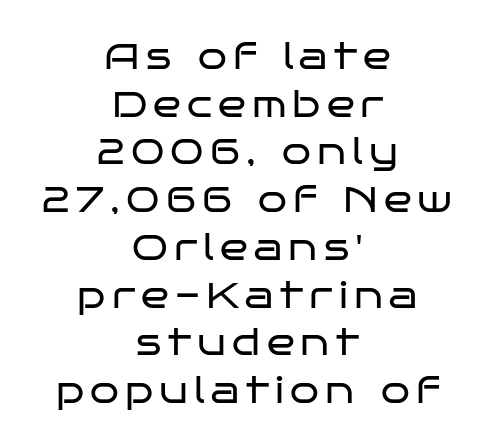
One glance says typical: line gaps are just what's usual. The rendering shows plain stroke endings on the letterforms — a sans-serif design. Any mark beneath the type? The region is blank. These lines are centered, leaving both edges ragged. The rendering uses natural spacing where letterforms have individual widths. Style check: upright.
